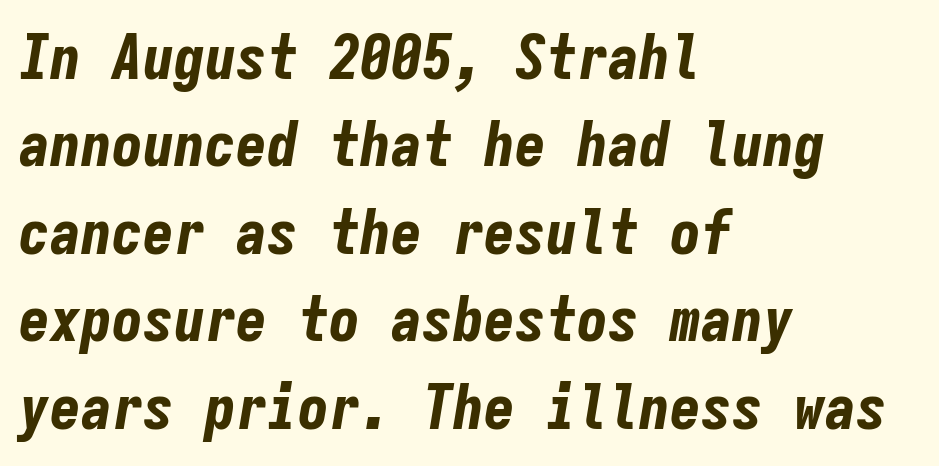
The image shows 62 px bold, condensed type, italic (leaning right), monospaced; set left-aligned, normal line spacing (1.41x), normal letter spacing, not underlined; low stroke contrast and a medium x-height.
